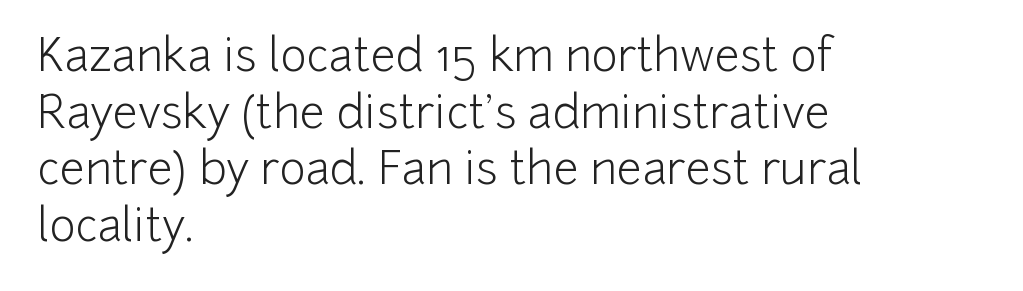
Q: Is the text bold? A: No.
Q: Is the text italic (slanted)? A: No, it is upright.
Q: Is the typeface a serif or a sans-serif typeface? A: Sans-serif.
Q: Is the text underlined? A: No.
Q: How is the paragraph aligned? A: Left-aligned.
Q: Is the spacing between letters normal or unusually wide? A: Normal.
Q: Is the spacing between lines tight, normal or loose? A: Normal.
Q: Width (condensed, normal, or wide)? A: Normal.
Q: Stroke contrast? A: Low.
Q: x-height? A: Medium.
Q: Monospaced? A: No.
